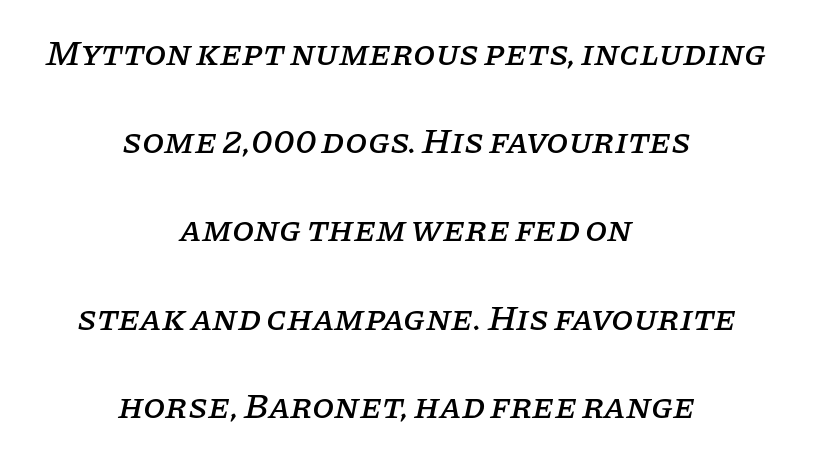
Q: Is the text italic (slanted)? A: Yes, it leans right by about 11 degrees.
Q: Is the typeface a serif or a sans-serif typeface? A: Serif.
Q: Is the text underlined? A: No.
Q: How is the paragraph aligned? A: Centered.
Q: Is the spacing between letters normal or unusually wide? A: Normal.
Q: Is the spacing between lines tight, normal or loose? A: Loose.
Q: Width (condensed, normal, or wide)? A: Normal.
Q: Stroke contrast? A: Low.
Q: x-height? A: Large.
Q: Monospaced? A: No.
